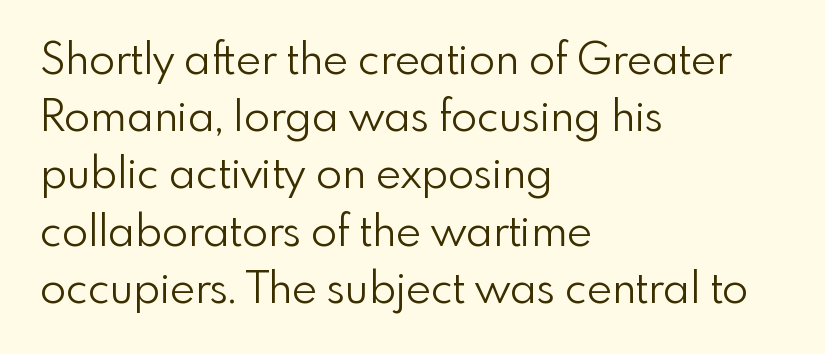
The image shows 43 px light sans-serif type, upright; set left-aligned, normal line spacing (1.33x), normal letter spacing, not underlined; low stroke contrast and a small x-height.
